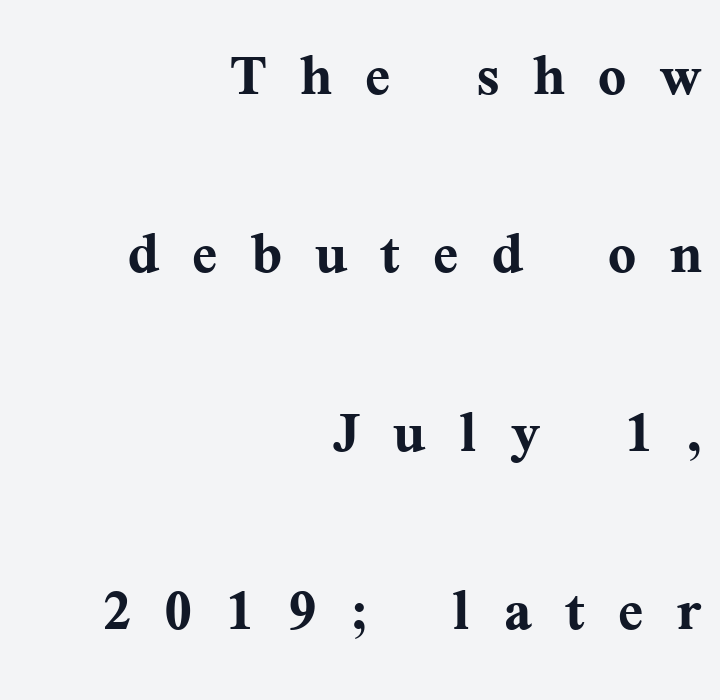
Q: Is the text bold? A: Yes.
Q: Is the text italic (slanted)? A: No, it is upright.
Q: Is the typeface a serif or a sans-serif typeface? A: Serif.
Q: Is the text underlined? A: No.
Q: How is the paragraph aligned? A: Right-aligned.
Q: Is the spacing between letters normal or unusually wide? A: Unusually wide.
Q: Is the spacing between lines tight, normal or loose? A: Loose.
Q: Width (condensed, normal, or wide)? A: Normal.
Q: Stroke contrast? A: Medium.
Q: x-height? A: Medium.
Q: Monospaced? A: No.
